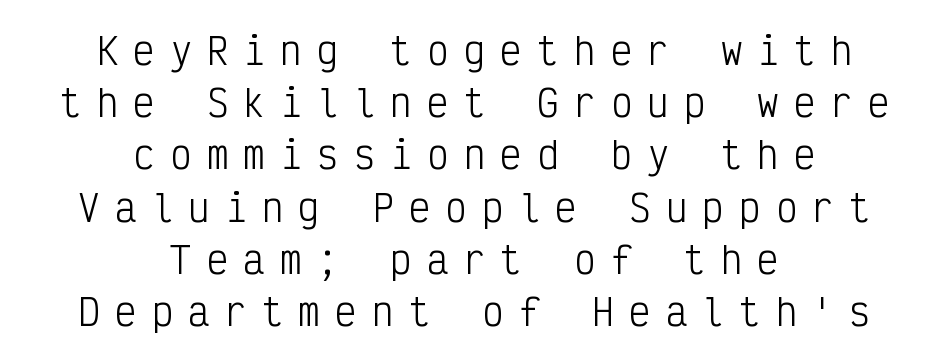
{"serif": "no", "italic": "no", "bold": "no", "weight": "light", "width": "condensed", "stroke_contrast": "low", "x_height": "medium", "monospaced": "yes", "underline": "no", "align": "center", "line_spacing": "normal", "line_spacing_ratio": 1.45, "letter_spacing": "wide", "letter_spacing_em": 0.42, "glyph_px": 36}
